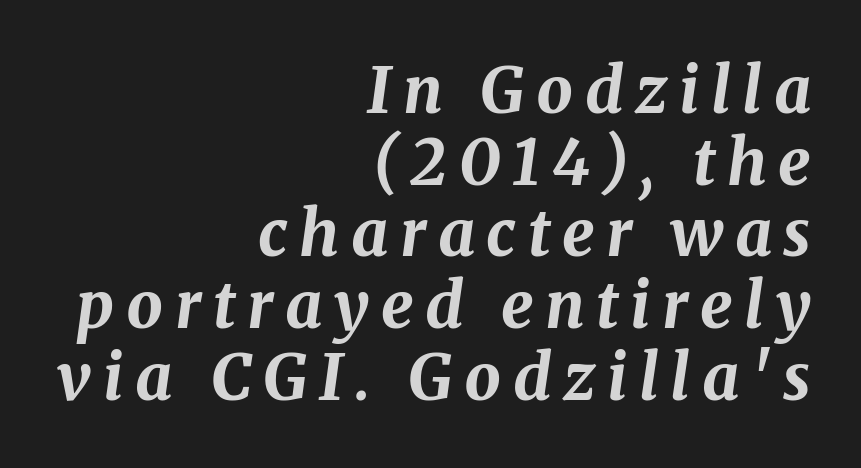
{"italic": "yes", "lean": "right", "slant_degrees": 8, "bold": "yes", "weight": "bold", "width": "normal", "stroke_contrast": "medium", "x_height": "medium", "monospaced": "no", "underline": "no", "align": "right", "line_spacing": "tight", "line_spacing_ratio": 1.12, "glyph_px": 64}
